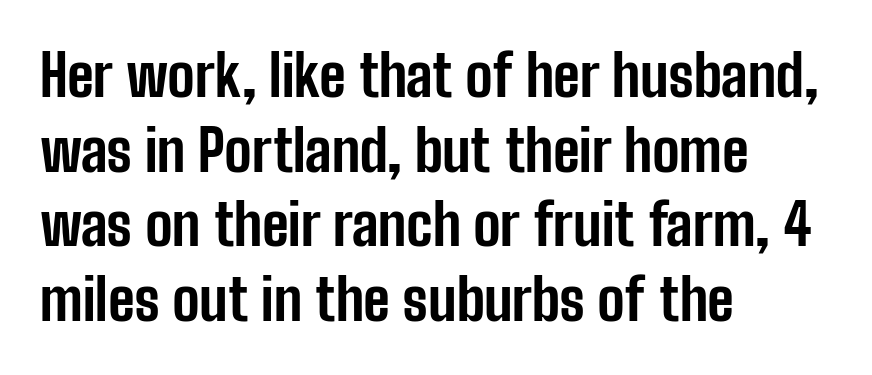
Q: Is the text bold? A: Yes.
Q: Is the text italic (slanted)? A: No, it is upright.
Q: Is the typeface a serif or a sans-serif typeface? A: Sans-serif.
Q: Is the text underlined? A: No.
Q: How is the paragraph aligned? A: Left-aligned.
Q: Is the spacing between letters normal or unusually wide? A: Normal.
Q: Is the spacing between lines tight, normal or loose? A: Normal.
Q: Width (condensed, normal, or wide)? A: Condensed.
Q: Stroke contrast? A: Low.
Q: x-height? A: Medium.
Q: Monospaced? A: No.
